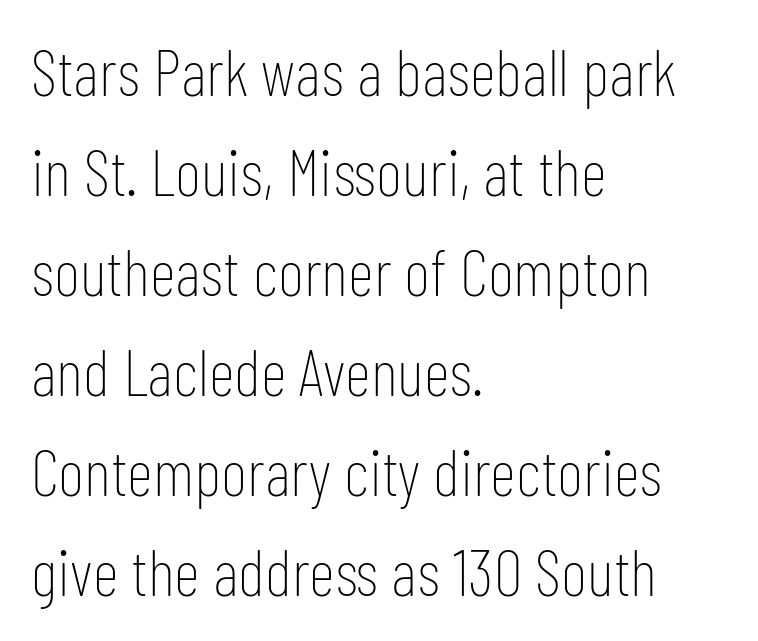
Q: Is the text bold? A: No.
Q: Is the text italic (slanted)? A: No, it is upright.
Q: Is the typeface a serif or a sans-serif typeface? A: Sans-serif.
Q: Is the text underlined? A: No.
Q: How is the paragraph aligned? A: Left-aligned.
Q: Is the spacing between letters normal or unusually wide? A: Normal.
Q: Is the spacing between lines tight, normal or loose? A: Normal.
Q: Width (condensed, normal, or wide)? A: Condensed.
Q: Stroke contrast? A: Low.
Q: x-height? A: Medium.
Q: Monospaced? A: No.
